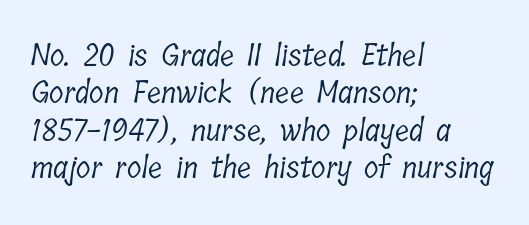
{"serif": "yes", "bold": "no", "weight": "light", "width": "condensed", "stroke_contrast": "low", "x_height": "medium", "monospaced": "no", "underline": "no", "align": "left", "line_spacing": "normal", "line_spacing_ratio": 1.25, "letter_spacing": "normal", "letter_spacing_em": 0.0, "glyph_px": 30}
